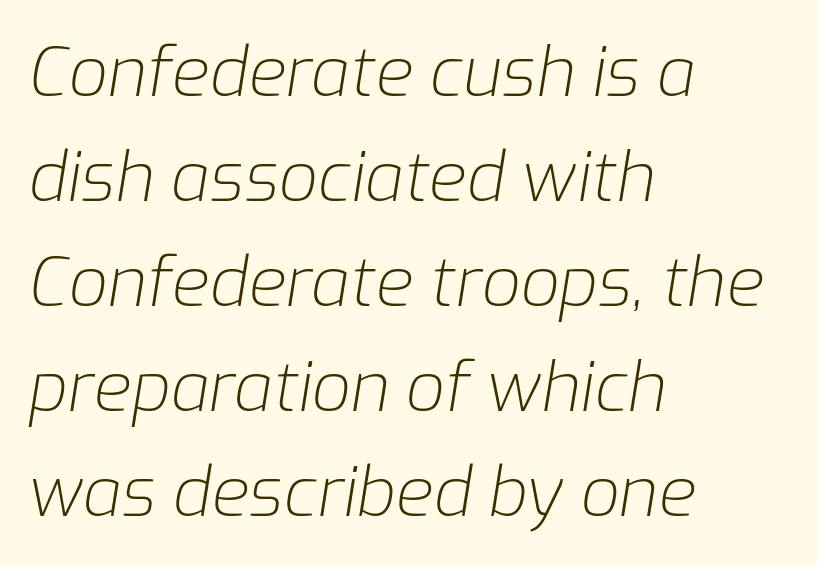
The font's italic variant was chosen for this text. Is this a fixed-width face? No — the glyphs have proportional, varying widths. Characters follow at the spacing the type designer built in. A classic flush-left, rag-right setting is used for this passage.
